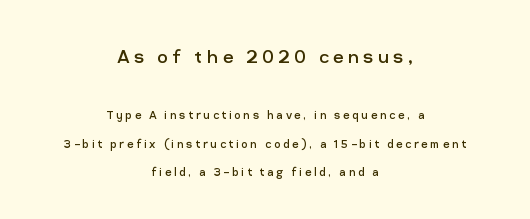
The image shows 23 px text type, upright; set centered, loose line spacing (2.04x), not underlined; the first (top) block is 1.64x larger.
